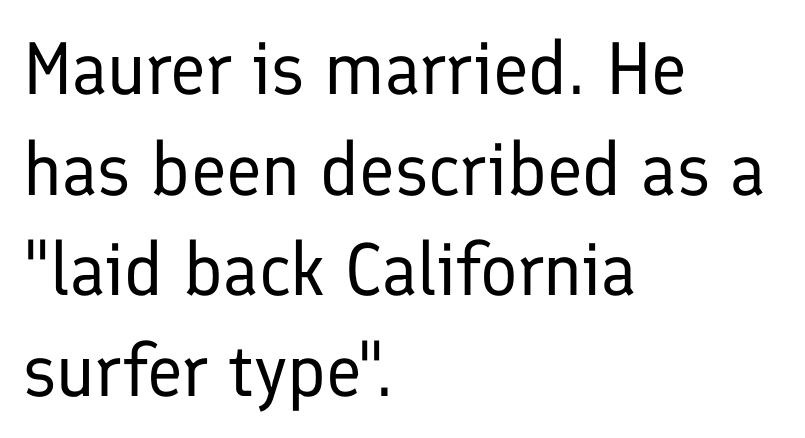
{"serif": "no", "italic": "no", "bold": "no", "weight": "regular", "width": "normal", "stroke_contrast": "low", "x_height": "medium", "monospaced": "no", "underline": "no", "align": "left", "line_spacing": "normal", "line_spacing_ratio": 1.36, "letter_spacing": "normal", "letter_spacing_em": 0.0, "glyph_px": 74}
